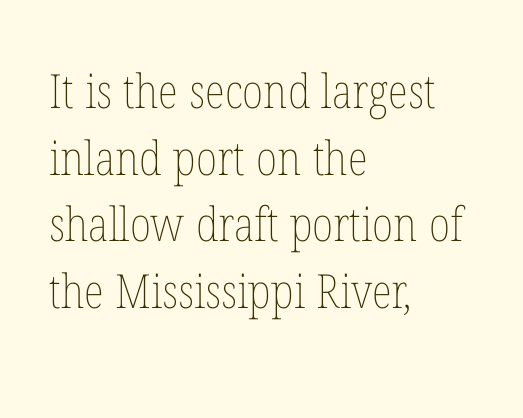
Stroke thickness stays within the range of a standard reading face or lighter. Whoever set this chose a conventional vertical rhythm. A bare baseline throughout the passage. Is the letter spacing exaggerated? No — it looks like the ordinary default. A typesetter would call this proportional, since set widths differ per character.
